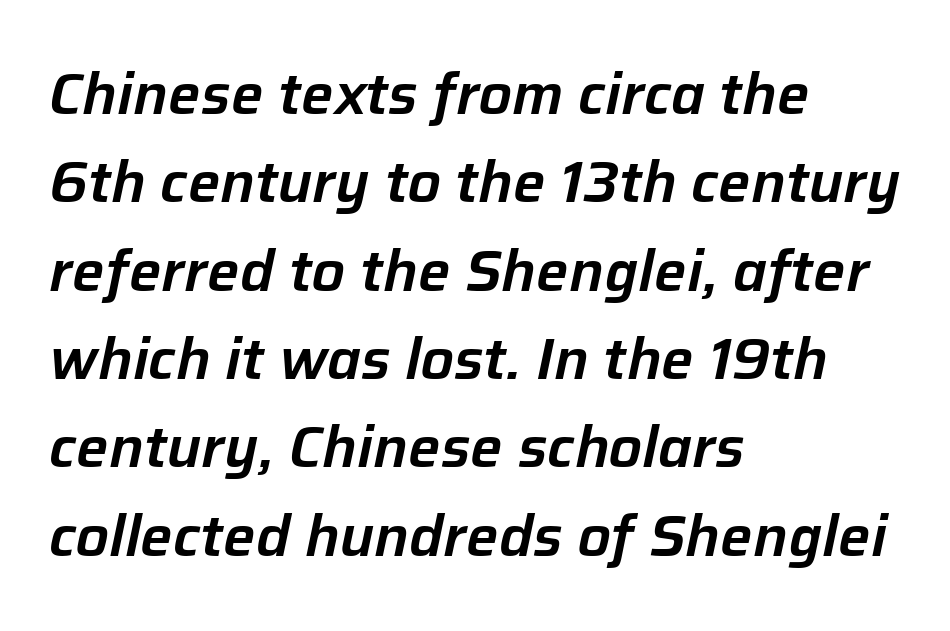
Line beginnings align vertically; line endings do not. This sample uses plain, unmodified letter spacing. Is this a fixed-width face? No — the glyphs have proportional, varying widths. Anything drawn beneath the words? Only blank space. Successive baselines arrive at the customary interval. Does the lettering tilt? It does — this is italic.
